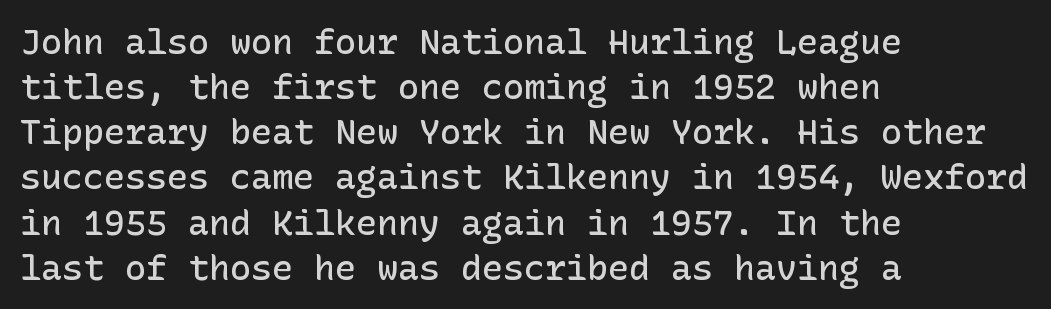
Q: Is the text bold? A: Semi-bold.
Q: Is the text italic (slanted)? A: No, it is upright.
Q: Is the typeface a serif or a sans-serif typeface? A: Sans-serif.
Q: Is the text underlined? A: No.
Q: How is the paragraph aligned? A: Left-aligned.
Q: Is the spacing between letters normal or unusually wide? A: Normal.
Q: Is the spacing between lines tight, normal or loose? A: Normal.
Q: Width (condensed, normal, or wide)? A: Normal.
Q: Stroke contrast? A: Low.
Q: x-height? A: Medium.
